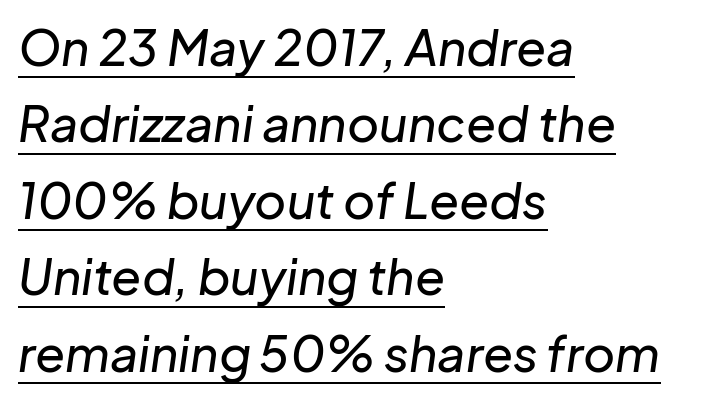
Q: Is the text italic (slanted)? A: Yes, it leans right by about 8 degrees.
Q: Is the text underlined? A: Yes.
Q: How is the paragraph aligned? A: Left-aligned.
Q: Is the spacing between letters normal or unusually wide? A: Normal.
Q: Is the spacing between lines tight, normal or loose? A: Normal.
Q: Width (condensed, normal, or wide)? A: Normal.
Q: Stroke contrast? A: Low.
Q: x-height? A: Medium.
Q: Monospaced? A: No.
